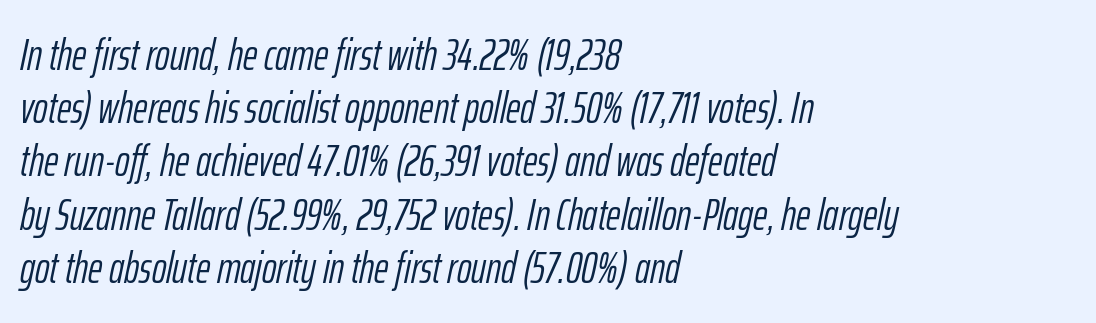
Q: Is the text bold? A: No.
Q: Is the text italic (slanted)? A: Yes, it leans right by about 12 degrees.
Q: Is the text underlined? A: No.
Q: How is the paragraph aligned? A: Left-aligned.
Q: Is the spacing between letters normal or unusually wide? A: Normal.
Q: Width (condensed, normal, or wide)? A: Condensed.
Q: Stroke contrast? A: Low.
Q: x-height? A: Medium.
Q: Monospaced? A: No.
